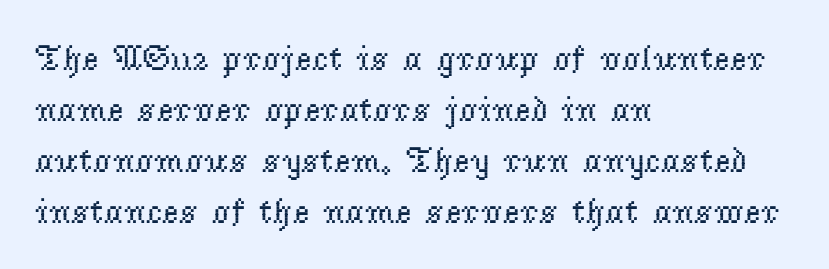
The image shows 36 px regular-weight serif type, upright; set left-aligned, normal line spacing (1.42x), normal letter spacing, not underlined; low stroke contrast and a small x-height.
